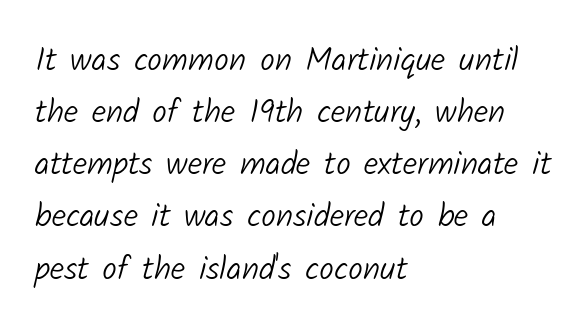
The image shows 33 px light sans-serif type; set left-aligned, normal line spacing (1.58x), normal letter spacing, not underlined; low stroke contrast and a medium x-height.
